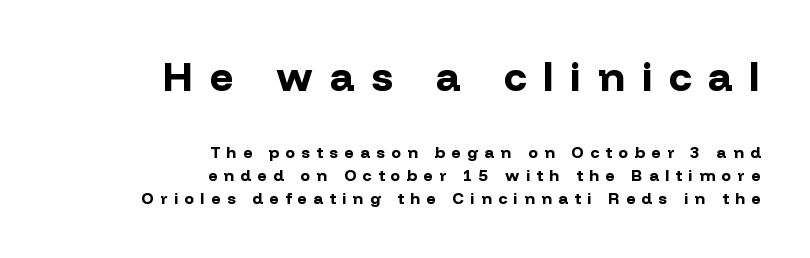
The image shows 41 px bold sans-serif type, upright; set right-aligned, normal line spacing (1.44x), unusually wide letter spacing (+0.41 em), not underlined; the first (top) block is 2.56x larger; low stroke contrast and a medium x-height.
